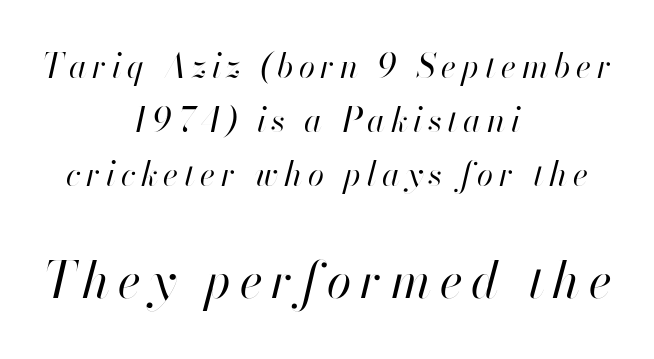
{"italic": "yes", "lean": "right", "slant_degrees": 13, "bold": "no", "weight": "regular", "width": "normal", "stroke_contrast": "high", "x_height": "small", "monospaced": "no", "underline": "no", "align": "center", "line_spacing": "normal", "line_spacing_ratio": 1.63, "larger_block": "second", "size_ratio": 1.52, "glyph_px": 50}
